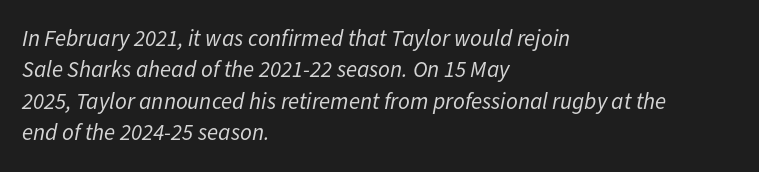
The image shows 23 px text type, italic (leaning right); set left-aligned, normal line spacing (1.36x), normal letter spacing, not underlined.
